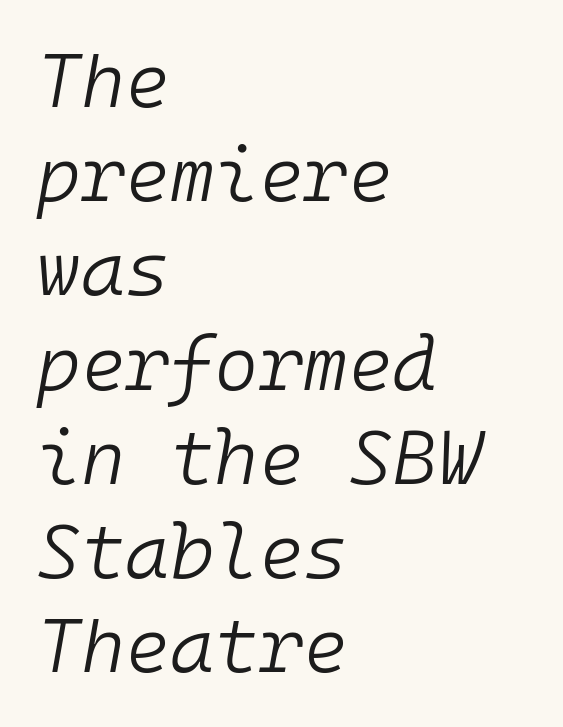
The image shows 76 px light type, italic (leaning right), monospaced; set left-aligned, line spacing 1.24x, normal letter spacing, not underlined; low stroke contrast and a medium x-height.
